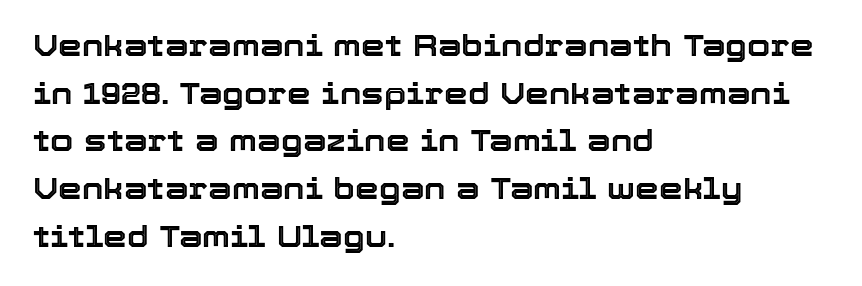
The image shows 30 px text type, upright; set left-aligned, normal line spacing (1.59x), normal letter spacing, not underlined; a medium x-height.
